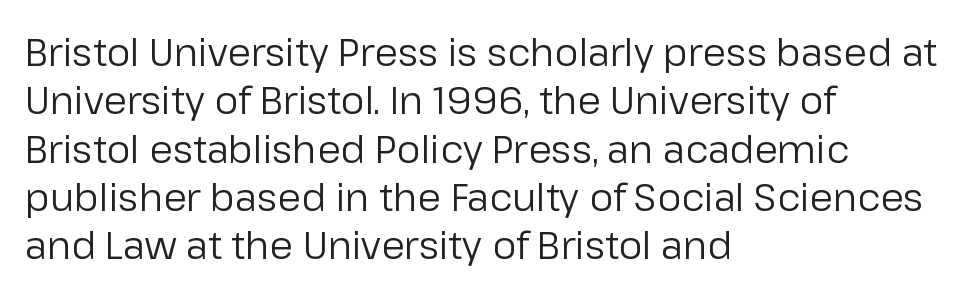
{"serif": "no", "italic": "no", "bold": "no", "weight": "regular", "width": "normal", "stroke_contrast": "low", "x_height": "medium", "monospaced": "no", "underline": "no", "align": "left", "line_spacing": "normal", "line_spacing_ratio": 1.27, "letter_spacing": "normal", "letter_spacing_em": 0.0, "glyph_px": 38}
